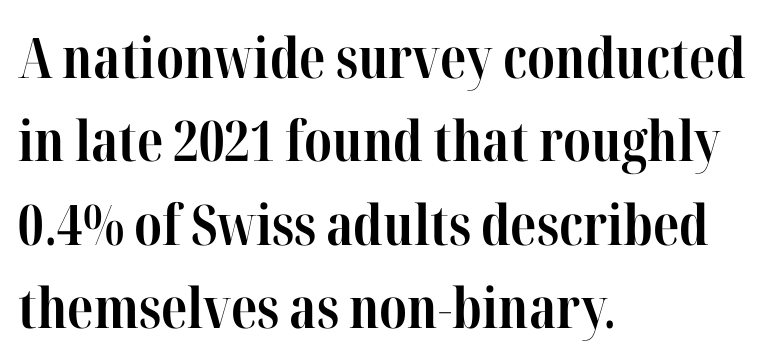
{"serif": "yes", "italic": "no", "bold": "yes", "weight": "bold", "width": "condensed", "stroke_contrast": "high", "x_height": "medium", "monospaced": "no", "underline": "no", "align": "left", "line_spacing": "normal", "line_spacing_ratio": 1.49, "letter_spacing": "normal", "letter_spacing_em": 0.0, "glyph_px": 56}
